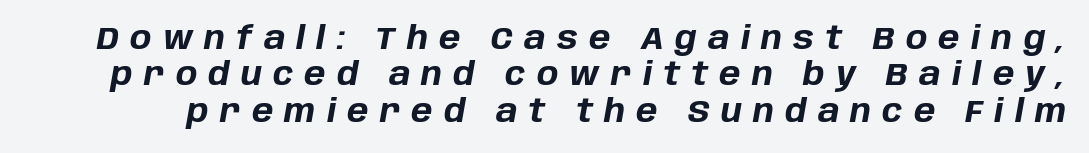
The letters advance in unequal steps, a hallmark of proportional type. This block would grow much taller if given ordinary leading; it's compressed now. Beneath every word, the page is bare. Heavy, bold letterforms. Someone cranked the tracking dial way up on this one.
